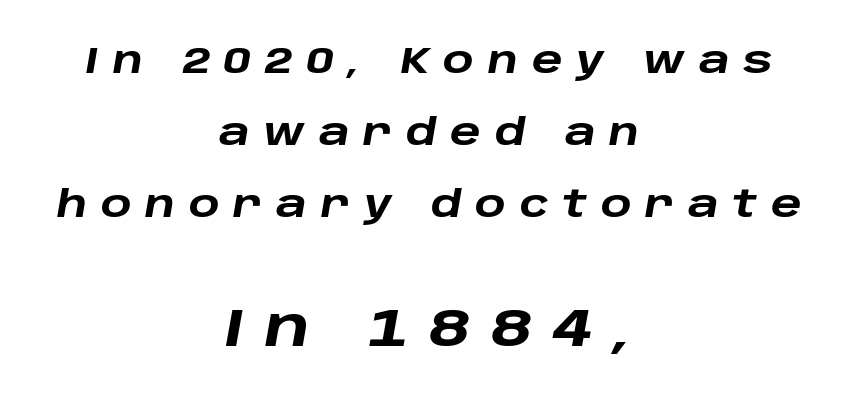
Q: Is the text bold? A: Yes.
Q: Is the text italic (slanted)? A: Yes, it leans right by about 10 degrees.
Q: Is the text underlined? A: No.
Q: How is the paragraph aligned? A: Centered.
Q: Is the spacing between letters normal or unusually wide? A: Unusually wide.
Q: Is the spacing between lines tight, normal or loose? A: Loose.
Q: Which block of text is set in a larger size, the first (top) or the second (bottom)? A: The second (bottom) one.
Q: Width (condensed, normal, or wide)? A: Wide.
Q: Stroke contrast? A: Low.
Q: x-height? A: Large.
Q: Monospaced? A: No.
